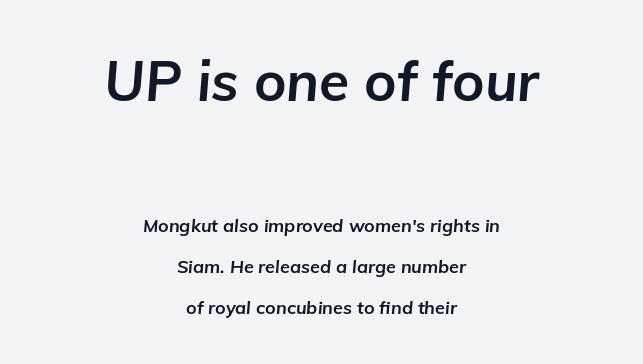
Q: Is the text bold? A: Yes.
Q: Is the text italic (slanted)? A: Yes, it leans right by about 5 degrees.
Q: Is the text underlined? A: No.
Q: How is the paragraph aligned? A: Centered.
Q: Is the spacing between letters normal or unusually wide? A: Normal.
Q: Is the spacing between lines tight, normal or loose? A: Loose.
Q: Which block of text is set in a larger size, the first (top) or the second (bottom)? A: The first (top) one.
Q: Width (condensed, normal, or wide)? A: Normal.
Q: Stroke contrast? A: Low.
Q: x-height? A: Medium.
Q: Monospaced? A: No.
